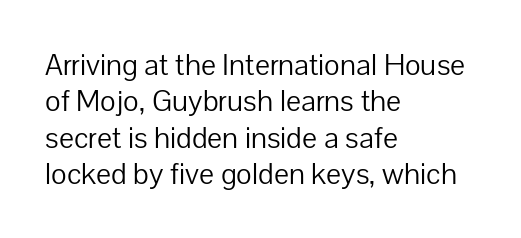
The font family rendered here belongs to the sans-serif group. Rule under the text: the space is simply empty. Think of a printed novel: that variable character pitch is what you see here. Is the block centered? No — it sits flush against the left margin. Compared with typical body copy, the letter spacing here is the same.
